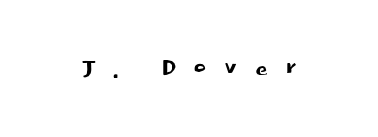
Rendered with straight, roman letterforms. The words here are not underlined. This sample uses expanded letter spacing, leaving extra air between glyphs. Here the designer chose a conventional face with non-uniform glyph widths.
